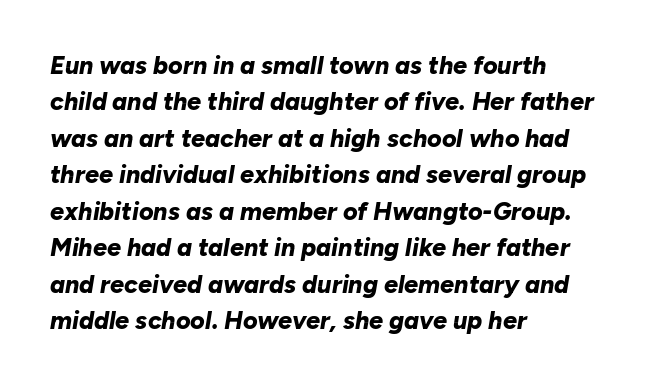
Q: Is the text bold? A: Yes.
Q: Is the text italic (slanted)? A: Yes, it leans right by about 10 degrees.
Q: Is the text underlined? A: No.
Q: How is the paragraph aligned? A: Left-aligned.
Q: Is the spacing between letters normal or unusually wide? A: Normal.
Q: Is the spacing between lines tight, normal or loose? A: Normal.
